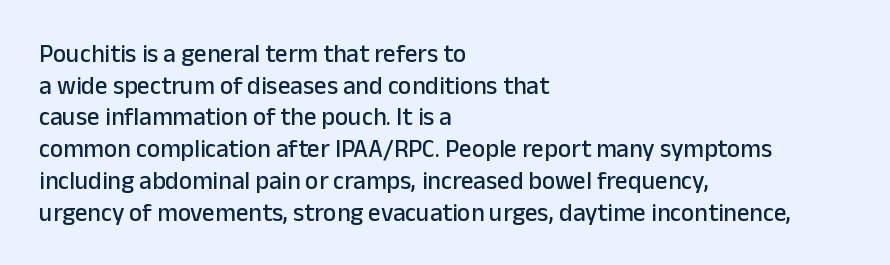
The image shows 25 px text type, upright; set left-aligned, normal line spacing (1.27x), normal letter spacing, not underlined.
